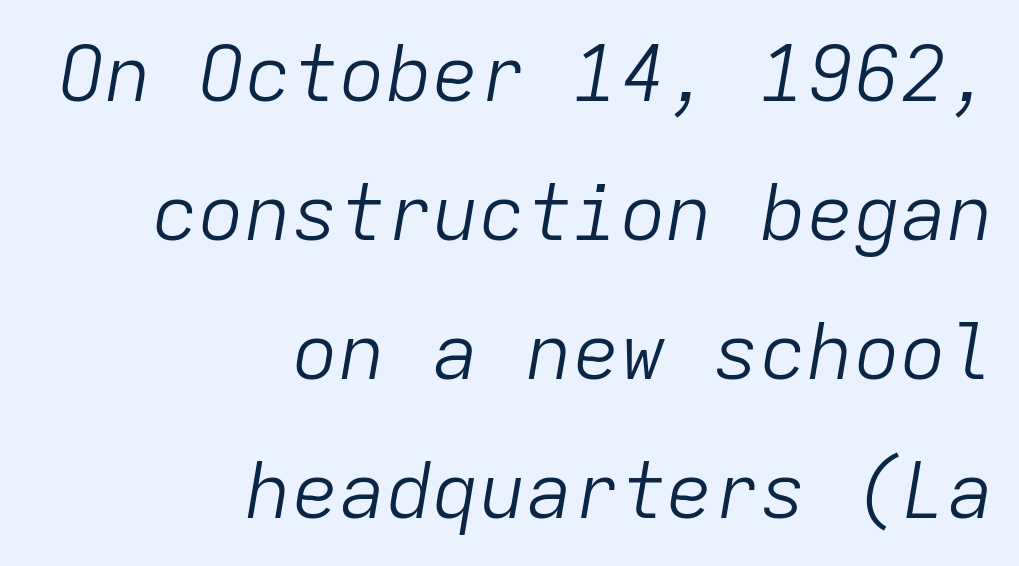
Q: Is the text bold? A: No.
Q: Is the text italic (slanted)? A: Yes, it leans right by about 9 degrees.
Q: Is the text underlined? A: No.
Q: How is the paragraph aligned? A: Right-aligned.
Q: Is the spacing between letters normal or unusually wide? A: Normal.
Q: Width (condensed, normal, or wide)? A: Normal.
Q: Stroke contrast? A: Low.
Q: x-height? A: Medium.
Q: Monospaced? A: Yes.
